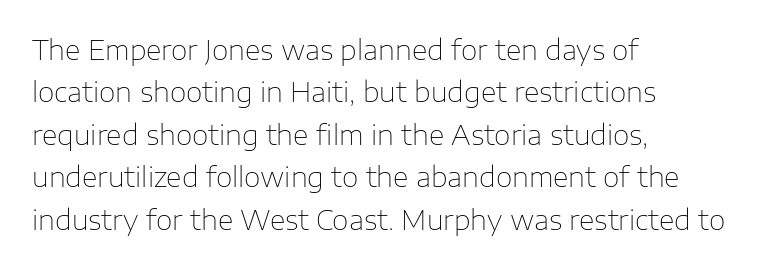
The image shows 27 px text type, upright; set left-aligned, normal line spacing (1.57x), normal letter spacing, not underlined.
